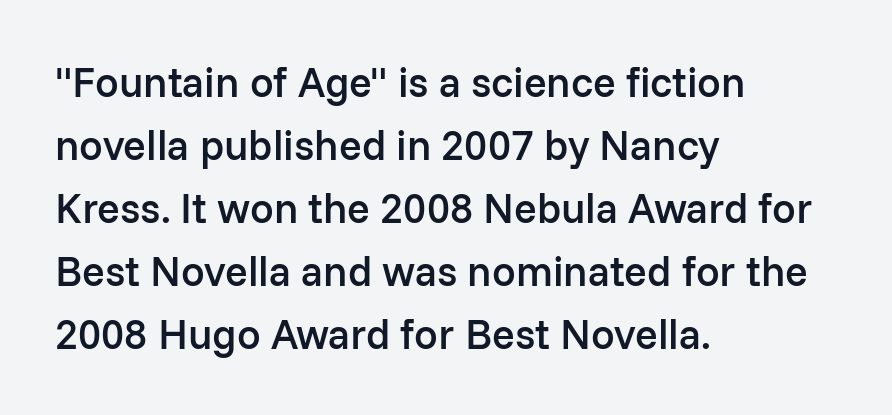
Q: Is the text bold? A: Semi-bold.
Q: Is the text italic (slanted)? A: No, it is upright.
Q: Is the typeface a serif or a sans-serif typeface? A: Sans-serif.
Q: Is the text underlined? A: No.
Q: How is the paragraph aligned? A: Left-aligned.
Q: Is the spacing between letters normal or unusually wide? A: Normal.
Q: Is the spacing between lines tight, normal or loose? A: Normal.
Q: Width (condensed, normal, or wide)? A: Normal.
Q: Stroke contrast? A: Low.
Q: x-height? A: Medium.
Q: Monospaced? A: No.
